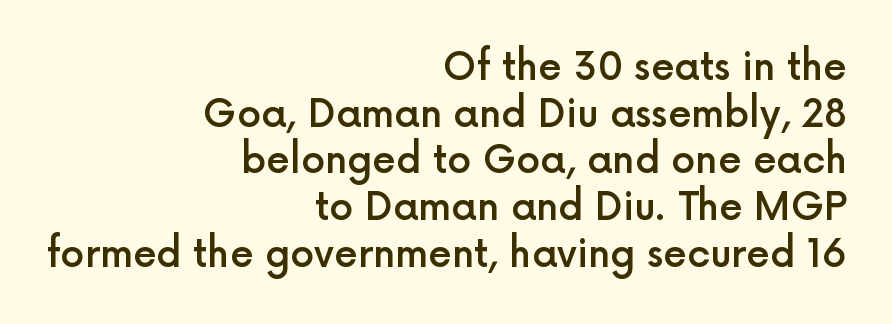
Q: Is the text bold? A: Semi-bold.
Q: Is the text italic (slanted)? A: No, it is upright.
Q: Is the typeface a serif or a sans-serif typeface? A: Sans-serif.
Q: Is the text underlined? A: No.
Q: How is the paragraph aligned? A: Right-aligned.
Q: Is the spacing between letters normal or unusually wide? A: Normal.
Q: Width (condensed, normal, or wide)? A: Normal.
Q: x-height? A: Medium.
Q: Monospaced? A: No.
